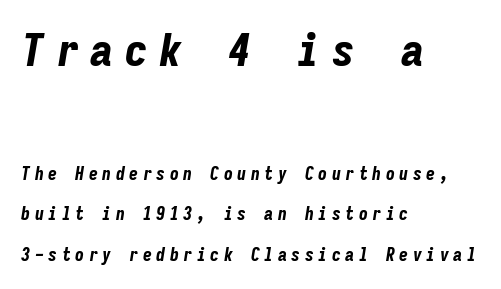
{"italic": "yes", "lean": "right", "slant_degrees": 9, "bold": "yes", "weight": "bold", "width": "condensed", "stroke_contrast": "low", "x_height": "medium", "monospaced": "yes", "underline": "no", "align": "left", "line_spacing": "loose", "line_spacing_ratio": 2.26, "letter_spacing": "wide", "letter_spacing_em": 0.25, "larger_block": "first", "size_ratio": 2.56, "glyph_px": 46}
